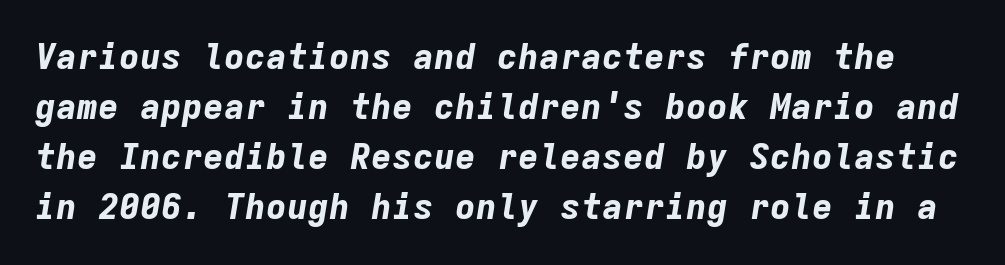
The image shows 35 px bold type, italic (leaning right), monospaced; set normal line spacing (1.43x), normal letter spacing, not underlined; low stroke contrast and a medium x-height.
